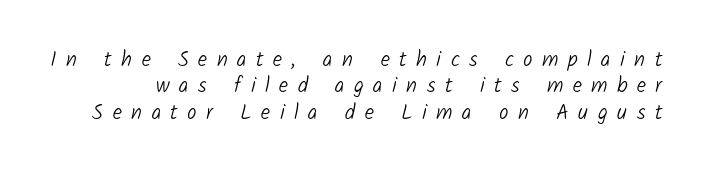
The image shows 21 px text type; set normal line spacing (1.26x), unusually wide letter spacing (+0.45 em), not underlined.
